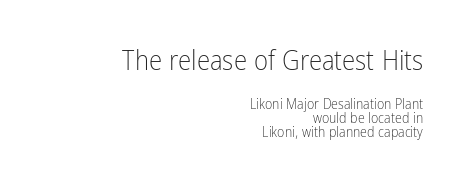
Standard letterfit; no display-style spreading of the glyphs. Every character sits straight up, as roman type does. Scale decreases going downward across the two blocks. Stems and bowls with no extra thickness — not bold.
